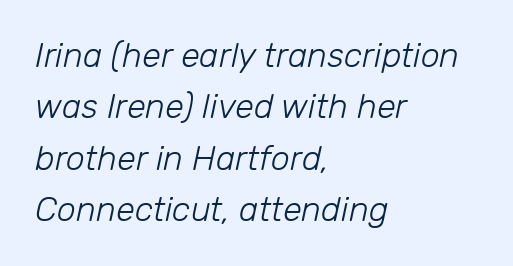
{"italic": "yes", "lean": "right", "slant_degrees": 12, "bold": "no", "weight": "light", "width": "normal", "stroke_contrast": "low", "x_height": "medium", "monospaced": "no", "underline": "no", "align": "left", "line_spacing": "normal", "line_spacing_ratio": 1.51, "letter_spacing": "normal", "letter_spacing_em": 0.0, "glyph_px": 34}
